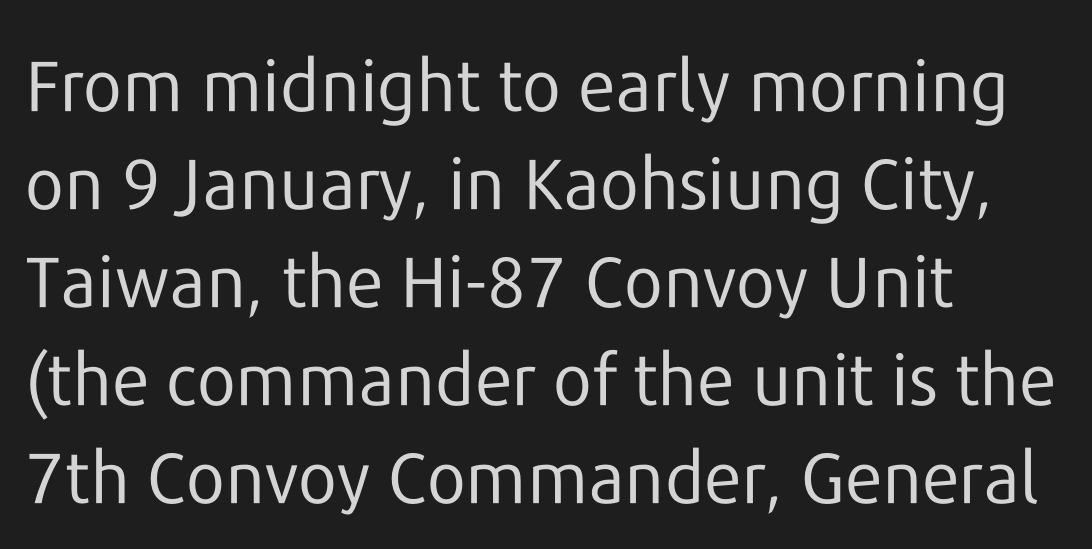
{"serif": "no", "italic": "no", "bold": "no", "weight": "regular", "width": "normal", "stroke_contrast": "low", "x_height": "medium", "monospaced": "no", "underline": "no", "align": "left", "line_spacing": "normal", "line_spacing_ratio": 1.38, "letter_spacing": "normal", "letter_spacing_em": 0.0, "glyph_px": 71}
